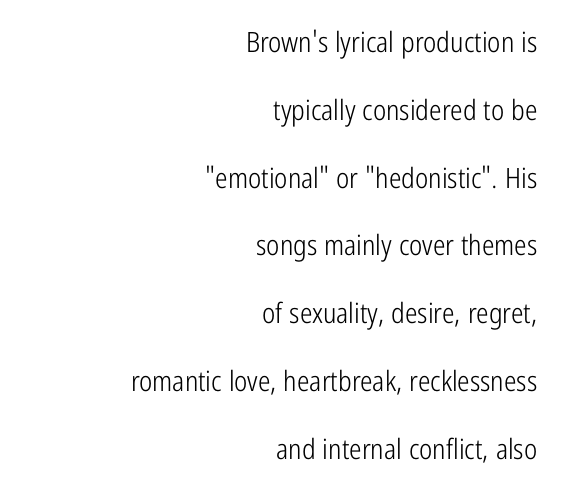
The image shows 28 px light, condensed sans-serif type, upright; set right-aligned, loose line spacing (2.42x), normal letter spacing, not underlined; low stroke contrast and a medium x-height.
